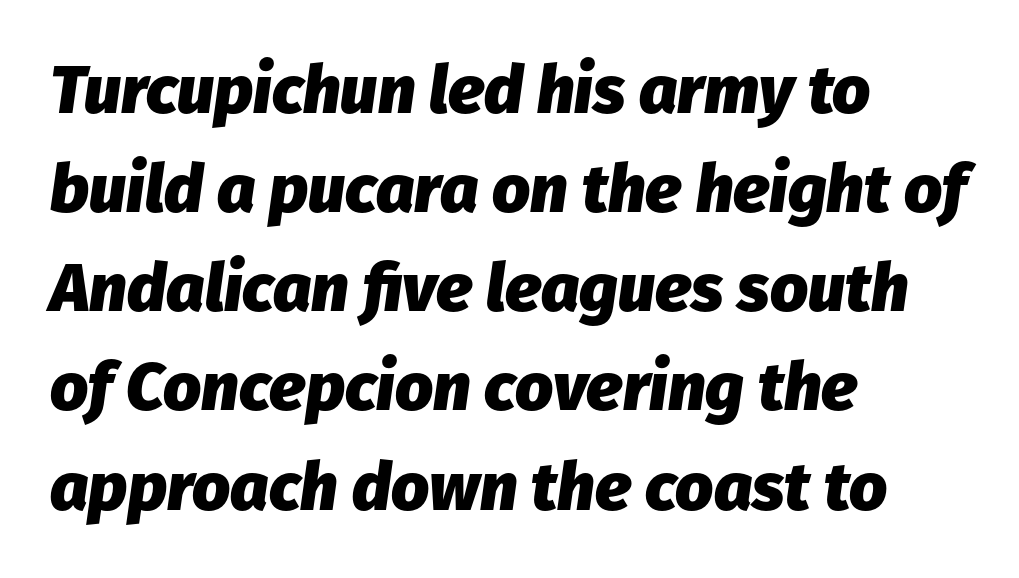
Spacing verdict: proportional, widths tailored to each character. The font's italic variant was chosen for this text. This is heavy type, rendered in bold. The string is rendered with underlining switched off.
